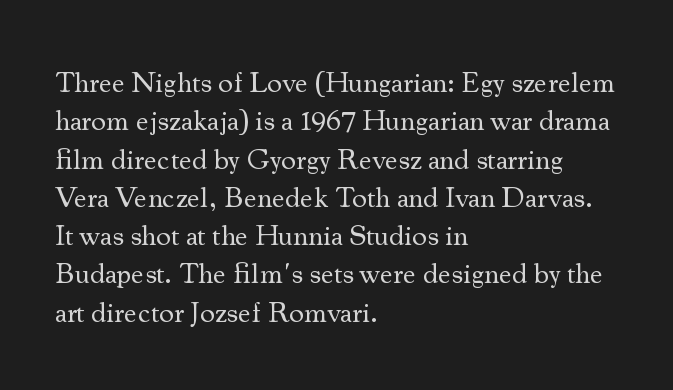
{"serif": "yes", "italic": "no", "bold": "no", "weight": "regular", "width": "normal", "stroke_contrast": "medium", "x_height": "small", "monospaced": "no", "underline": "no", "align": "left", "line_spacing": "normal", "line_spacing_ratio": 1.32, "letter_spacing": "normal", "letter_spacing_em": 0.0, "glyph_px": 29}
